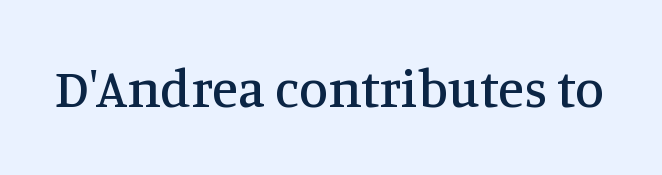
The image shows 53 px serif type, upright; set normal letter spacing, not underlined; medium stroke contrast and a large x-height.
